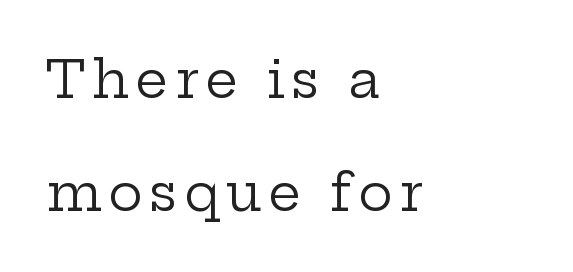
Line starts are locked; line ends wander. Honestly, there is no underline to notice here at all. A typesetter would call this proportional, since set widths differ per character. Vertical stems look standard width or narrower in stroke. What kind of face is this? One with serifs. Italic? Not at all — the glyphs are vertical.
